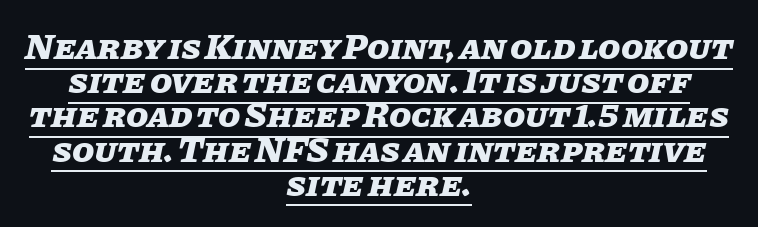
The image shows 36 px heavy type, italic (leaning right); set centered, tight line spacing (0.95x), normal letter spacing, underlined; low stroke contrast and a large x-height.
